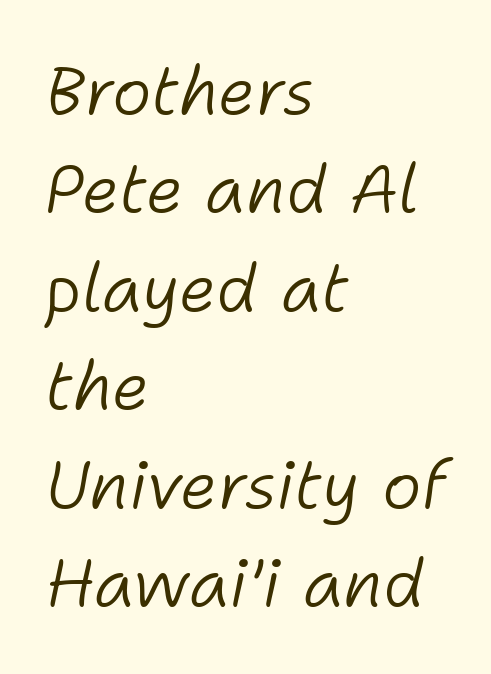
Q: Is the text bold? A: No.
Q: Is the text italic (slanted)? A: Yes, it leans right by about 11 degrees.
Q: Is the text underlined? A: No.
Q: How is the paragraph aligned? A: Left-aligned.
Q: Is the spacing between letters normal or unusually wide? A: Normal.
Q: Is the spacing between lines tight, normal or loose? A: Normal.
Q: Width (condensed, normal, or wide)? A: Normal.
Q: Stroke contrast? A: Low.
Q: x-height? A: Medium.
Q: Monospaced? A: No.
